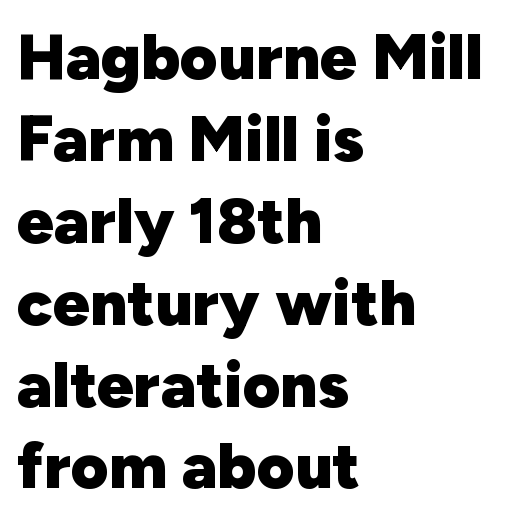
The space directly below the letters is spotless. Regular leading. Note: no serifs on the glyphs. The font is running at its bold setting. Left-aligned paragraph, ragged on the right. Designer's note — italics off, roman on.
